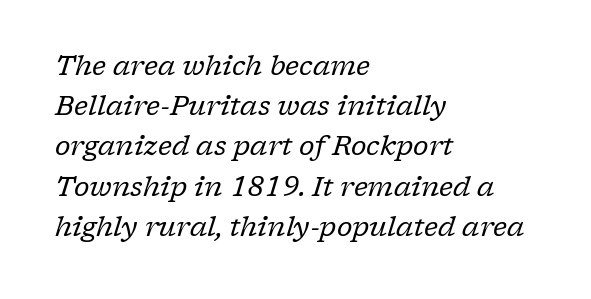
{"italic": "yes", "lean": "right", "slant_degrees": 17, "bold": "no", "underline": "no", "align": "left", "line_spacing": "normal", "line_spacing_ratio": 1.49, "letter_spacing": "normal", "letter_spacing_em": 0.0, "glyph_px": 27}
